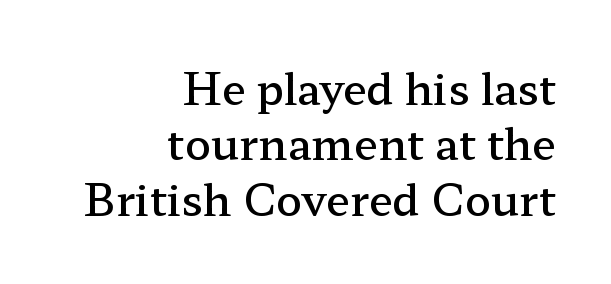
{"serif": "yes", "italic": "no", "bold": "semi", "weight": "semibold", "width": "wide", "stroke_contrast": "low", "x_height": "medium", "monospaced": "no", "underline": "no", "align": "right", "line_spacing": "normal", "line_spacing_ratio": 1.29, "letter_spacing": "normal", "letter_spacing_em": 0.0, "glyph_px": 43}
